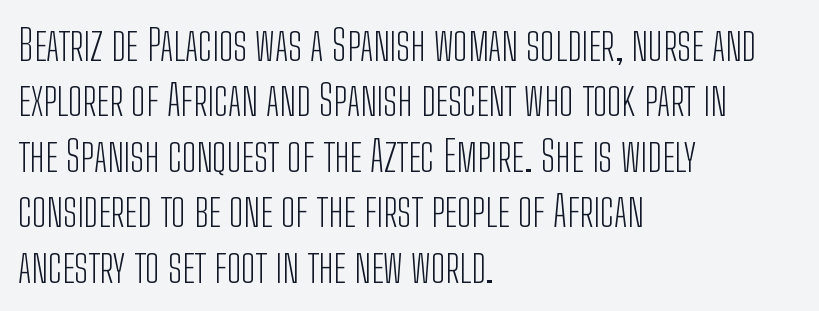
The rendering uses natural spacing where letterforms have individual widths. Is the type heavy? It reads as light-to-regular instead. The text was rendered using a sans face with plain stroke endings. The passage shown is not underscored anywhere. No italicization has been applied; the sample stays upright. Students, observe: this is what conventionally led text looks like.
